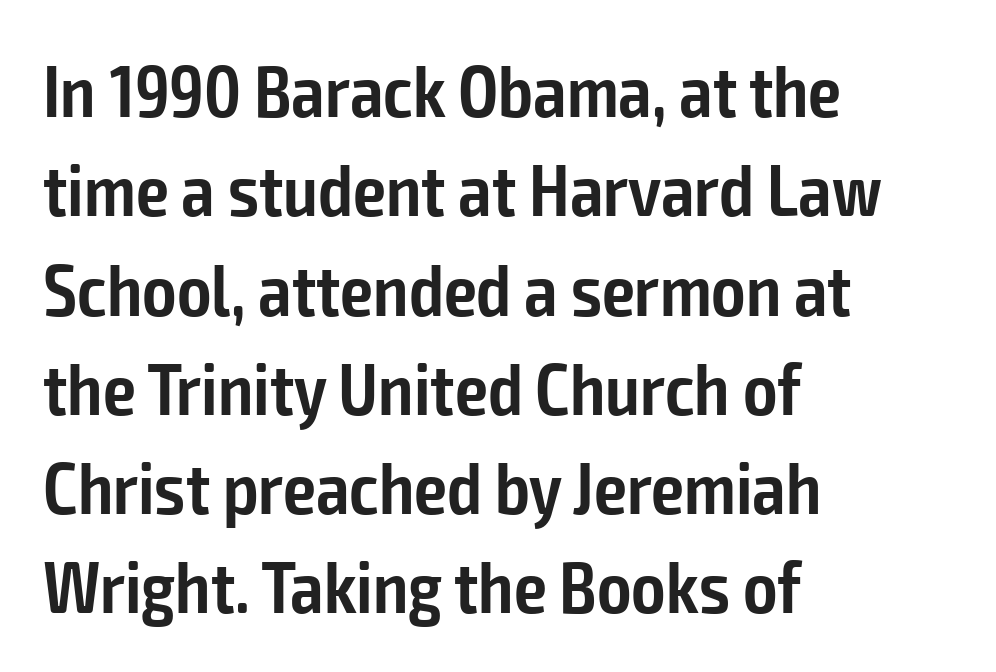
Q: Is the text bold? A: Semi-bold.
Q: Is the text italic (slanted)? A: No, it is upright.
Q: Is the typeface a serif or a sans-serif typeface? A: Sans-serif.
Q: Is the text underlined? A: No.
Q: How is the paragraph aligned? A: Left-aligned.
Q: Is the spacing between letters normal or unusually wide? A: Normal.
Q: Is the spacing between lines tight, normal or loose? A: Normal.
Q: Width (condensed, normal, or wide)? A: Condensed.
Q: Stroke contrast? A: Low.
Q: x-height? A: Medium.
Q: Monospaced? A: No.
